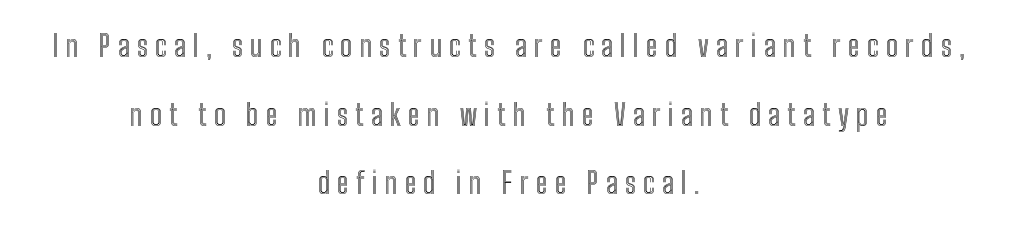
{"italic": "no", "width": "condensed", "x_height": "medium", "monospaced": "no", "underline": "no", "align": "center", "line_spacing": "loose", "line_spacing_ratio": 2.37, "letter_spacing": "wide", "letter_spacing_em": 0.25, "glyph_px": 29}
